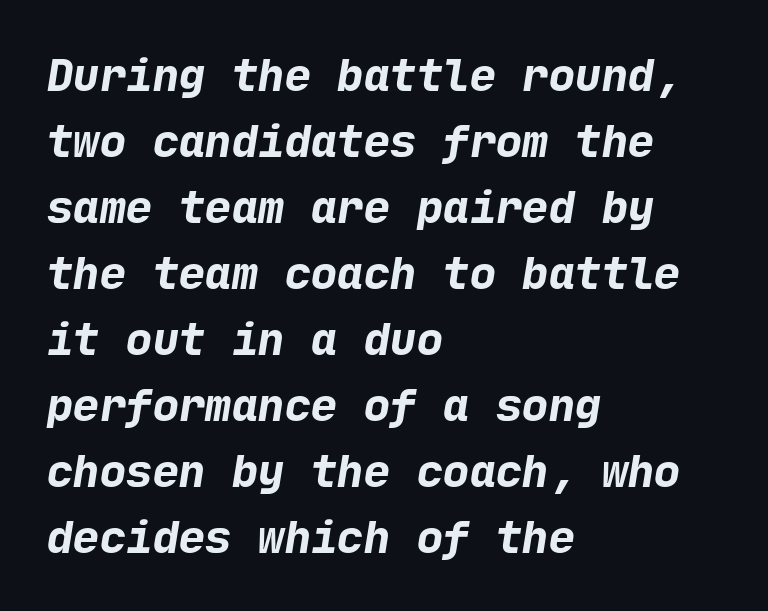
The image shows 44 px bold sans-serif type; set left-aligned, normal line spacing (1.5x), normal letter spacing, not underlined; low stroke contrast and a medium x-height.
